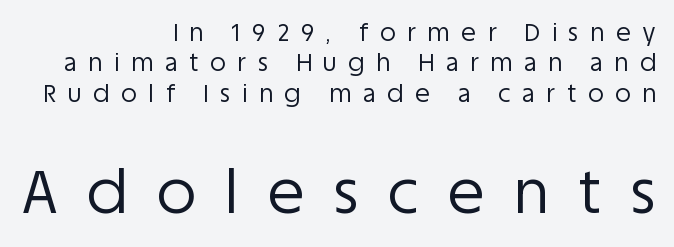
The image shows 60 px regular-weight sans-serif type, upright; set right-aligned, normal line spacing (1.27x), unusually wide letter spacing (+0.49 em), not underlined; the second (bottom) block is 2.5x larger; low stroke contrast and a large x-height.
